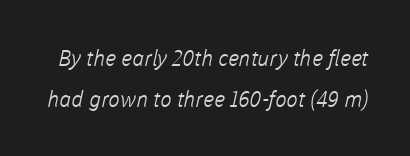
Q: Is the text bold? A: No.
Q: Is the text underlined? A: No.
Q: Is the spacing between letters normal or unusually wide? A: Normal.
